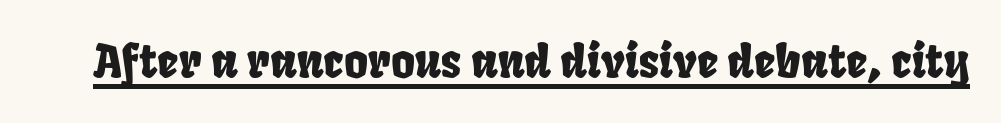
{"serif": "no", "width": "condensed", "stroke_contrast": "low", "x_height": "large", "monospaced": "no", "underline": "yes", "letter_spacing": "normal", "letter_spacing_em": 0.0, "glyph_px": 46}
